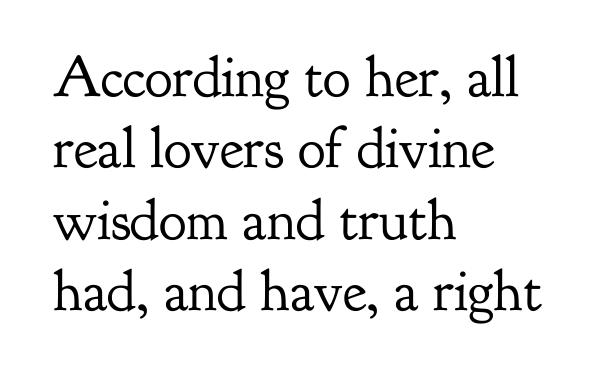
{"serif": "yes", "italic": "no", "bold": "no", "weight": "regular", "width": "normal", "stroke_contrast": "low", "x_height": "small", "monospaced": "no", "underline": "no", "align": "left", "line_spacing_ratio": 1.23, "letter_spacing": "normal", "letter_spacing_em": 0.0, "glyph_px": 58}
